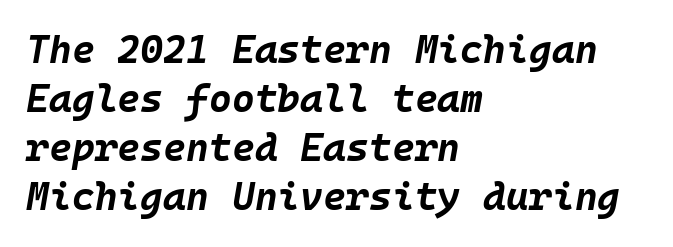
{"italic": "yes", "lean": "right", "slant_degrees": 10, "bold": "yes", "weight": "bold", "width": "normal", "stroke_contrast": "low", "x_height": "large", "monospaced": "yes", "underline": "no", "align": "left", "line_spacing": "normal", "line_spacing_ratio": 1.26, "letter_spacing": "normal", "letter_spacing_em": 0.0, "glyph_px": 39}
